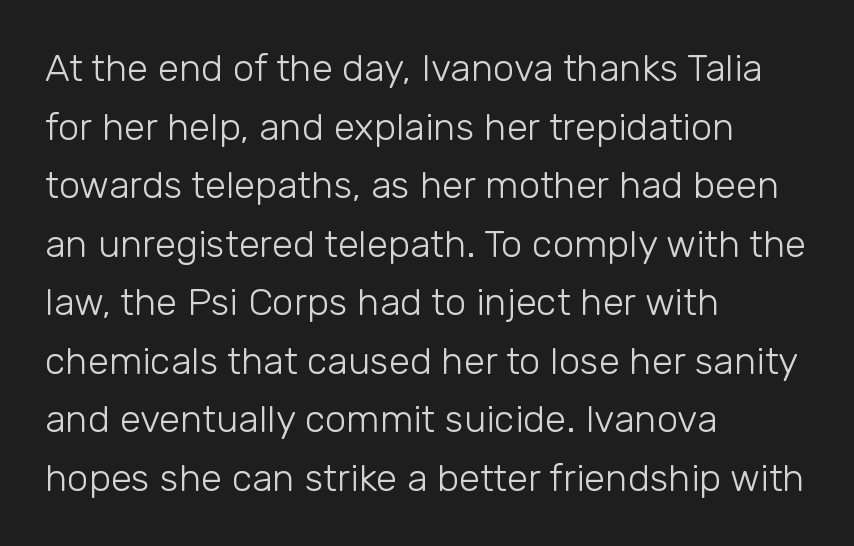
No extra ink here — the face is not bold. Successive baselines arrive at the customary interval. Varying glyph widths throughout — classic text-font behaviour. The lettering holds an erect, upright posture throughout.
